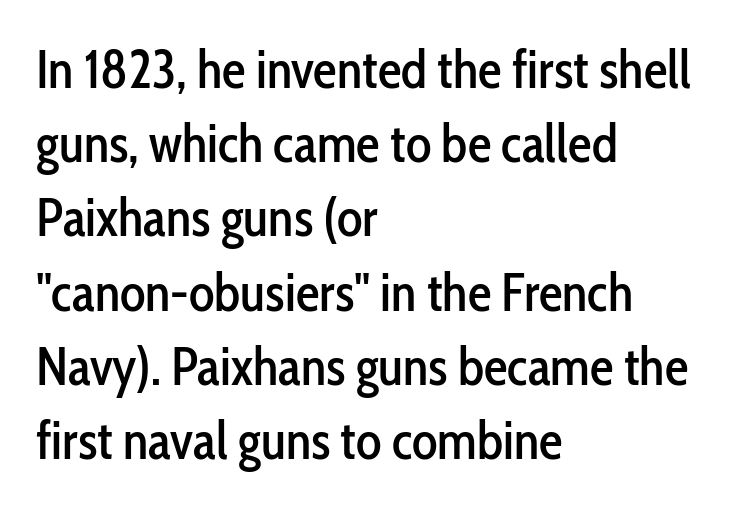
A typesetter would call this proportional, since set widths differ per character. Typographically, this falls in the sans-serif category. Students, note that the glyphs here touch the page at normal intervals. It's the straight-up-and-down kind of type. Whoever set this chose a conventional vertical rhythm.
